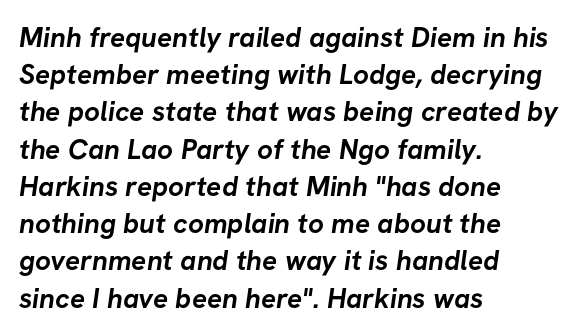
The image shows 28 px semibold sans-serif type; set left-aligned, normal line spacing (1.33x), normal letter spacing, not underlined; low stroke contrast and a medium x-height.
